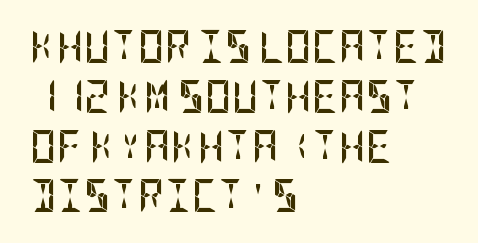
{"serif": "no", "italic": "no", "bold": "yes", "weight": "semibold", "width": "condensed", "stroke_contrast": "low", "x_height": "large", "underline": "no", "align": "left", "line_spacing": "normal", "line_spacing_ratio": 1.51, "letter_spacing": "normal", "letter_spacing_em": 0.0, "glyph_px": 33}
